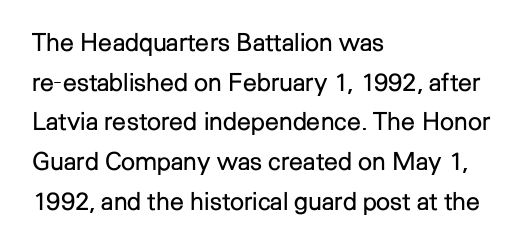
Q: Is the text bold? A: No.
Q: Is the text italic (slanted)? A: No, it is upright.
Q: Is the text underlined? A: No.
Q: How is the paragraph aligned? A: Left-aligned.
Q: Is the spacing between letters normal or unusually wide? A: Normal.
Q: Is the spacing between lines tight, normal or loose? A: Normal.
